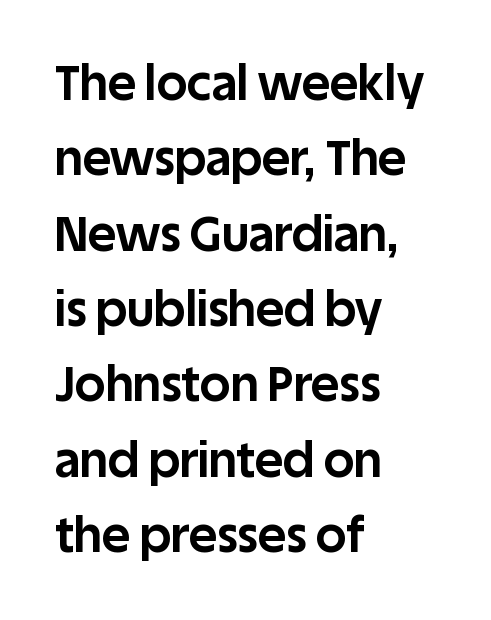
The face used here is proportionally spaced, like ordinary book or web type. Line starts are locked; line ends wander. These lines were composed using upright roman letters. Caption: bold face, heavy strokes. Successive baselines arrive at the customary interval.
